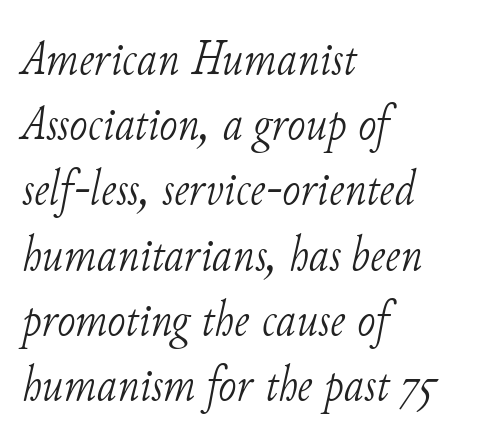
{"serif": "yes", "italic": "yes", "lean": "right", "slant_degrees": 11, "bold": "no", "weight": "light", "width": "normal", "stroke_contrast": "low", "x_height": "small", "monospaced": "no", "underline": "no", "align": "left", "line_spacing": "normal", "line_spacing_ratio": 1.33, "letter_spacing": "normal", "letter_spacing_em": 0.0, "glyph_px": 49}
